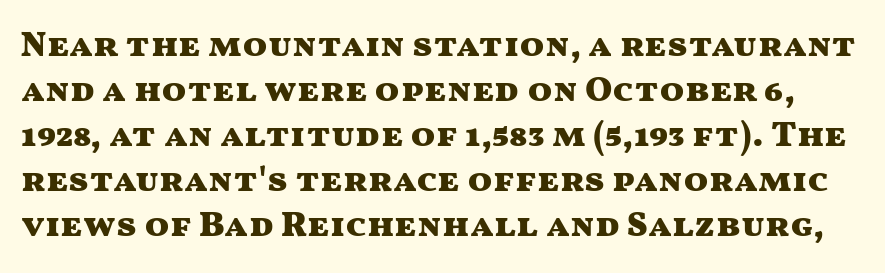
Each row of text sits above clean, open space. Think of a printed novel: that variable character pitch is what you see here. Check where the strokes stop: nothing finishes them off — pure sans. A full-strength bold gives these letters their thick strokes. Ascenders rise straight up at ninety degrees. Normally led — the rows are evenly, conventionally spaced.
